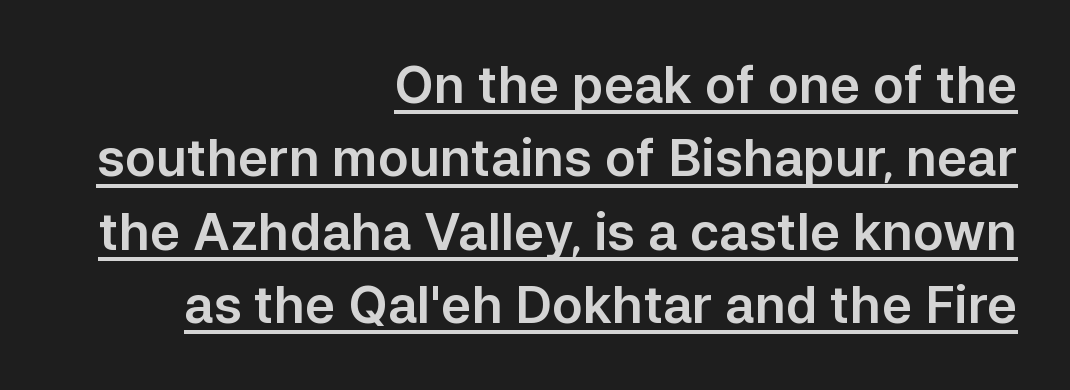
{"serif": "no", "italic": "no", "width": "normal", "stroke_contrast": "low", "x_height": "medium", "monospaced": "no", "underline": "yes", "align": "right", "line_spacing": "normal", "line_spacing_ratio": 1.44, "letter_spacing": "normal", "letter_spacing_em": 0.0, "glyph_px": 51}
